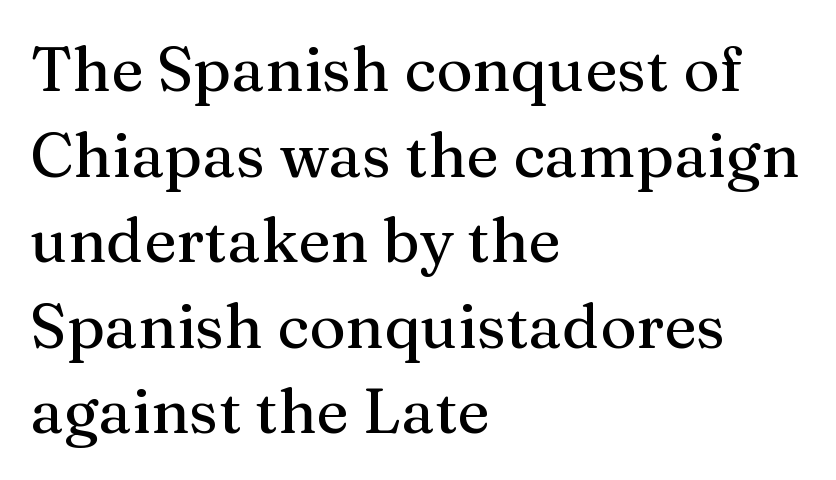
Q: Is the text italic (slanted)? A: No, it is upright.
Q: Is the typeface a serif or a sans-serif typeface? A: Serif.
Q: Is the text underlined? A: No.
Q: How is the paragraph aligned? A: Left-aligned.
Q: Is the spacing between letters normal or unusually wide? A: Normal.
Q: Is the spacing between lines tight, normal or loose? A: Normal.
Q: Width (condensed, normal, or wide)? A: Normal.
Q: Stroke contrast? A: Medium.
Q: x-height? A: Medium.
Q: Monospaced? A: No.
